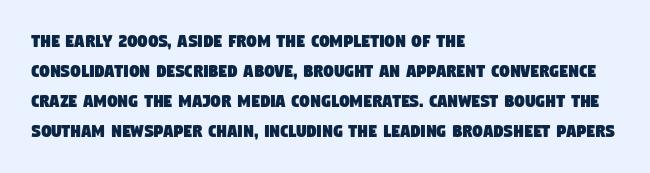
{"underline": "no", "align": "left", "line_spacing": "normal", "line_spacing_ratio": 1.5, "letter_spacing": "normal", "letter_spacing_em": 0.0, "glyph_px": 20}
